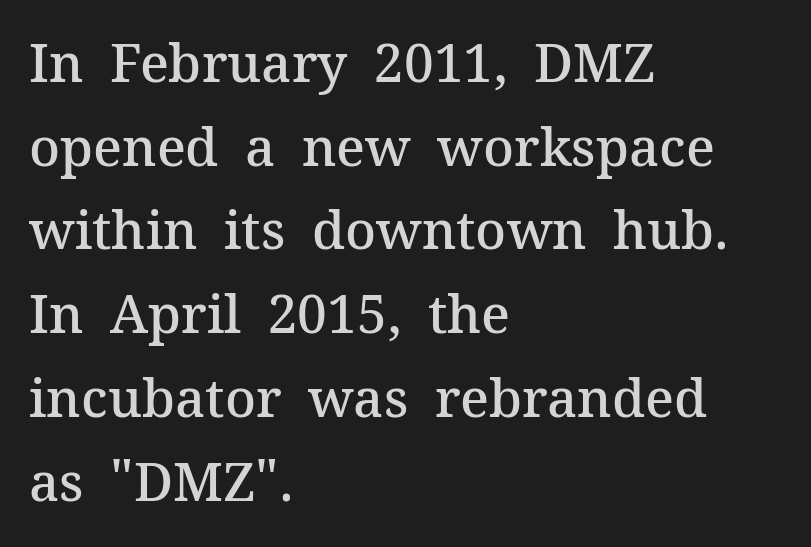
The image shows 53 px semibold serif type, upright; set left-aligned, normal line spacing (1.58x), normal letter spacing, not underlined; medium stroke contrast and a medium x-height.
